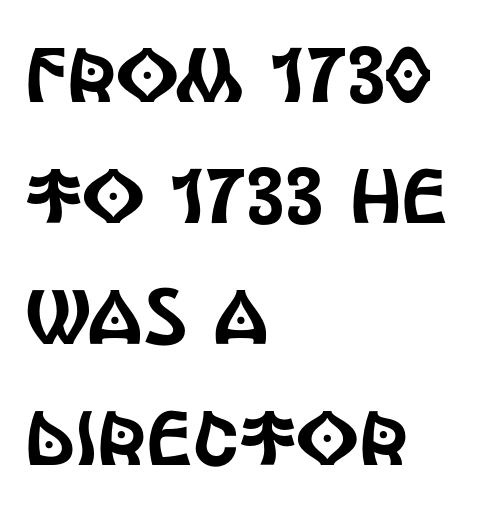
Q: Is the text italic (slanted)? A: No, it is upright.
Q: Is the typeface a serif or a sans-serif typeface? A: Sans-serif.
Q: Is the text underlined? A: No.
Q: How is the paragraph aligned? A: Left-aligned.
Q: Is the spacing between letters normal or unusually wide? A: Normal.
Q: Is the spacing between lines tight, normal or loose? A: Normal.
Q: Width (condensed, normal, or wide)? A: Condensed.
Q: x-height? A: Large.
Q: Monospaced? A: No.
